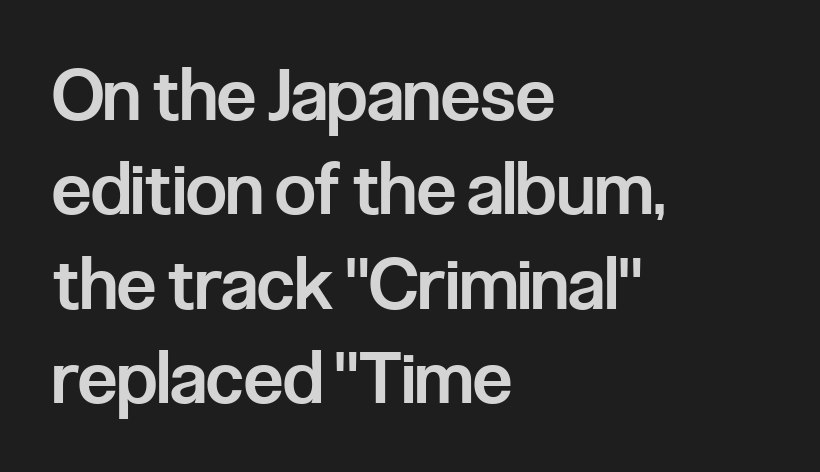
{"serif": "no", "italic": "no", "bold": "semi", "weight": "semibold", "width": "condensed", "stroke_contrast": "low", "x_height": "medium", "monospaced": "no", "underline": "no", "align": "left", "line_spacing": "normal", "line_spacing_ratio": 1.31, "letter_spacing": "normal", "letter_spacing_em": 0.0, "glyph_px": 72}
